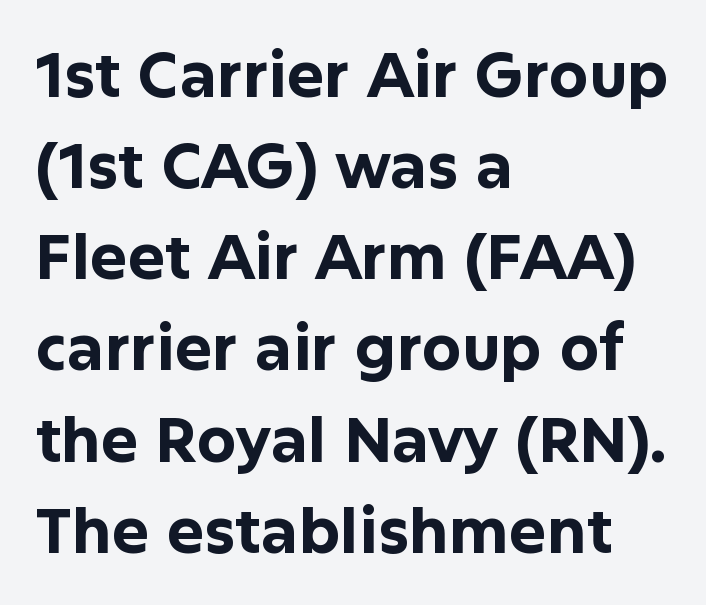
Q: Is the text bold? A: Yes.
Q: Is the text italic (slanted)? A: No, it is upright.
Q: Is the typeface a serif or a sans-serif typeface? A: Sans-serif.
Q: Is the text underlined? A: No.
Q: How is the paragraph aligned? A: Left-aligned.
Q: Is the spacing between letters normal or unusually wide? A: Normal.
Q: Is the spacing between lines tight, normal or loose? A: Normal.
Q: Width (condensed, normal, or wide)? A: Normal.
Q: Stroke contrast? A: Low.
Q: x-height? A: Medium.
Q: Monospaced? A: No.
